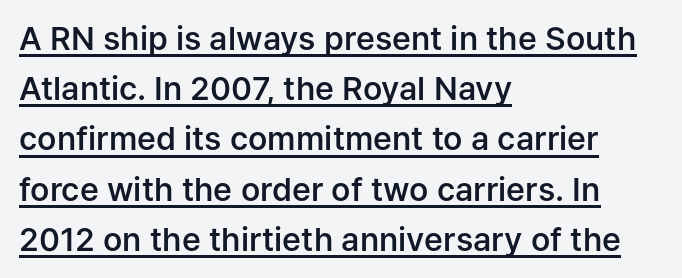
The image shows 32 px semibold sans-serif type, upright; set left-aligned, normal line spacing (1.57x), normal letter spacing, underlined; low stroke contrast and a medium x-height.
